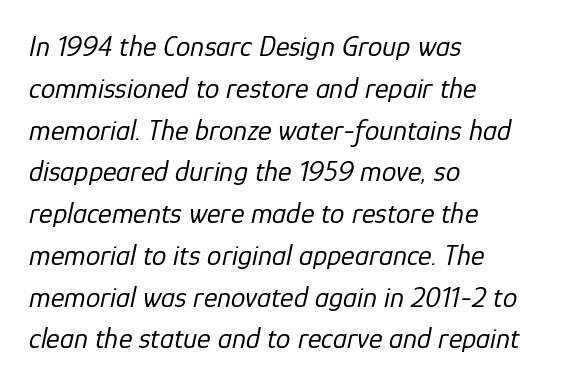
{"italic": "yes", "lean": "right", "slant_degrees": 12, "bold": "no", "weight": "regular", "width": "normal", "stroke_contrast": "low", "x_height": "medium", "monospaced": "no", "underline": "no", "align": "left", "line_spacing": "normal", "line_spacing_ratio": 1.44, "letter_spacing": "normal", "letter_spacing_em": 0.0, "glyph_px": 29}
